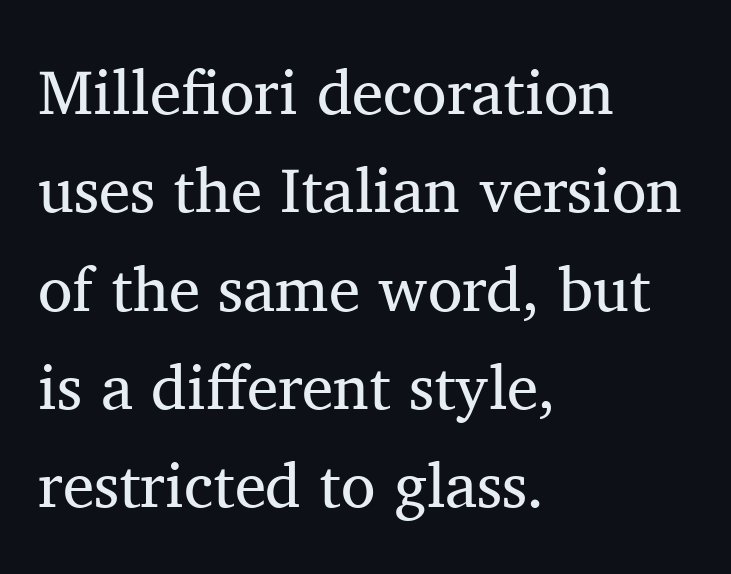
{"serif": "yes", "italic": "no", "bold": "no", "weight": "regular", "width": "normal", "stroke_contrast": "medium", "x_height": "medium", "monospaced": "no", "underline": "no", "align": "left", "line_spacing": "normal", "line_spacing_ratio": 1.56, "letter_spacing": "normal", "letter_spacing_em": 0.0, "glyph_px": 63}
